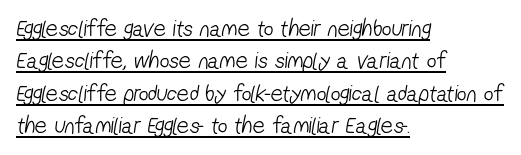
The image shows 24 px text type; set left-aligned, normal line spacing (1.35x), normal letter spacing, underlined.
